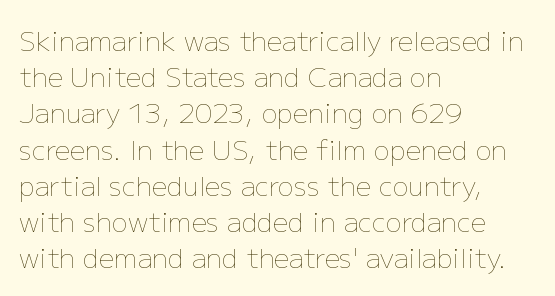
The image shows 27 px text type, upright; set left-aligned, normal line spacing (1.34x), normal letter spacing, not underlined.
